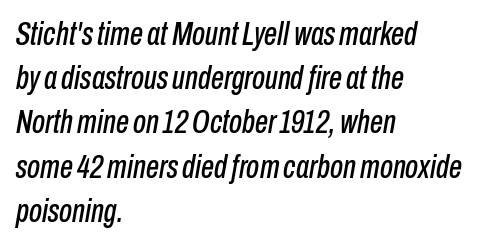
{"italic": "yes", "lean": "right", "slant_degrees": 10, "width": "condensed", "stroke_contrast": "low", "x_height": "medium", "monospaced": "no", "underline": "no", "align": "left", "line_spacing": "normal", "line_spacing_ratio": 1.34, "letter_spacing": "normal", "letter_spacing_em": 0.0, "glyph_px": 33}
